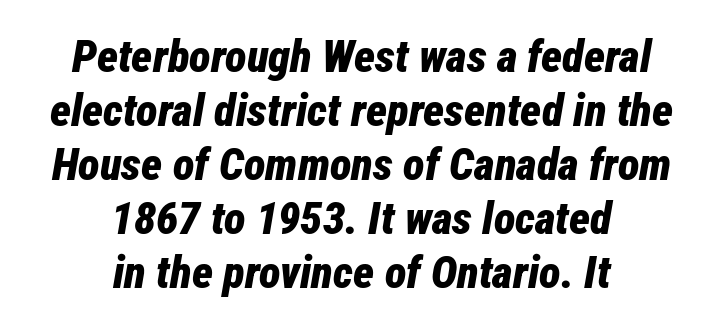
Q: Is the text bold? A: Yes.
Q: Is the text italic (slanted)? A: Yes, it leans right by about 12 degrees.
Q: Is the text underlined? A: No.
Q: How is the paragraph aligned? A: Centered.
Q: Is the spacing between letters normal or unusually wide? A: Normal.
Q: Width (condensed, normal, or wide)? A: Condensed.
Q: Stroke contrast? A: Low.
Q: x-height? A: Medium.
Q: Monospaced? A: No.
